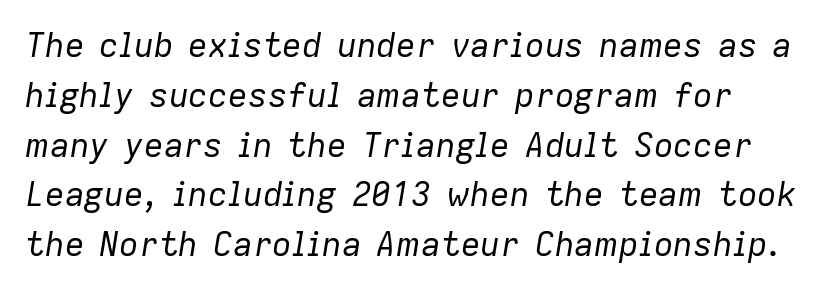
The designer left line spacing at the default. No extra ink here — the face is not bold. Characters follow at the spacing the type designer built in. Style check: oblique. These lines are set flush left with a ragged right edge.
